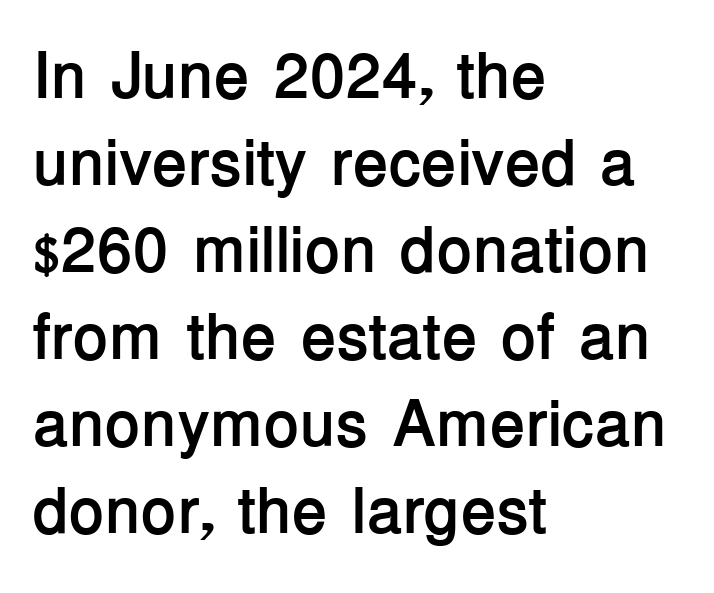
Nope, no serifs anywhere on these letters. Weight: bold. The typography opts for an upright posture over an oblique one. These lines are rendered in a variable-pitch font.
